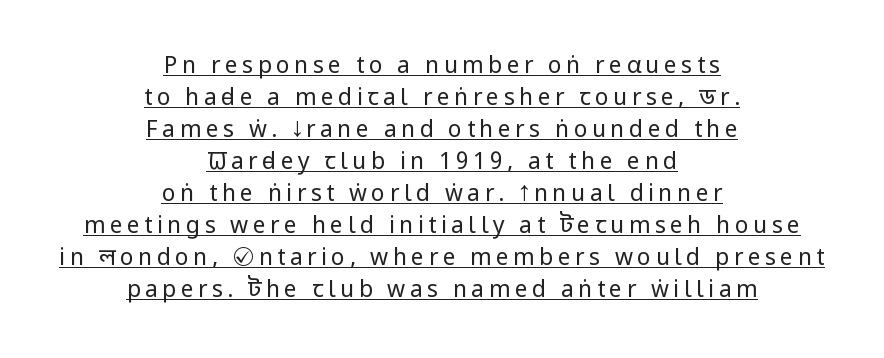
The image shows 23 px text type, upright; set centered, normal line spacing (1.39x), underlined.
